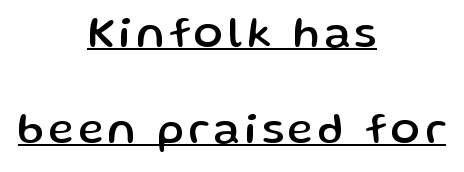
{"serif": "no", "italic": "no", "width": "normal", "stroke_contrast": "low", "x_height": "medium", "monospaced": "no", "underline": "yes", "align": "center", "line_spacing": "loose", "line_spacing_ratio": 2.24, "glyph_px": 43}
